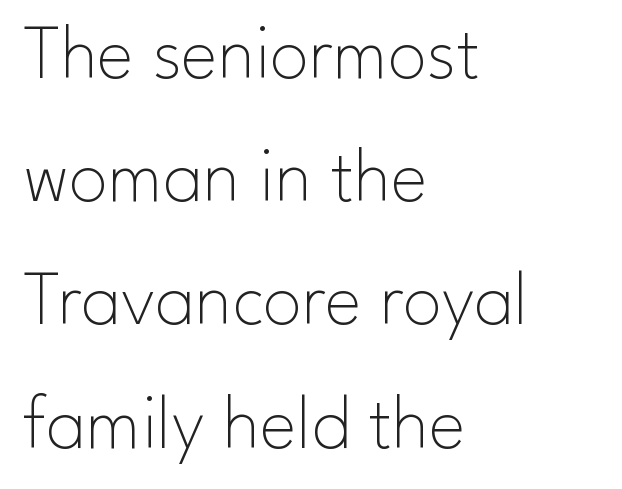
A clean baseline with only descenders dipping below it. Notice how the passage keeps a crisp vertical edge on the left only. Weight: regular or lighter. Nothing unusual about the tracking: characters are spaced as the font intends. In terms of leading, this rendering sits right in the middle.
